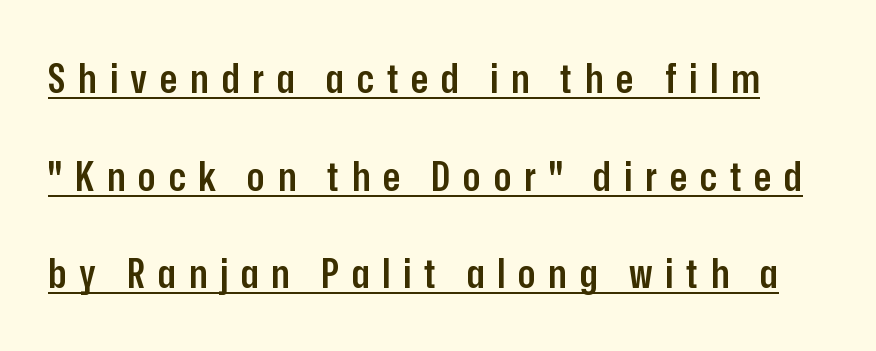
Q: Is the text bold? A: Semi-bold.
Q: Is the text italic (slanted)? A: No, it is upright.
Q: Is the typeface a serif or a sans-serif typeface? A: Sans-serif.
Q: Is the text underlined? A: Yes.
Q: Is the spacing between letters normal or unusually wide? A: Unusually wide.
Q: Is the spacing between lines tight, normal or loose? A: Loose.
Q: Width (condensed, normal, or wide)? A: Condensed.
Q: Stroke contrast? A: Low.
Q: x-height? A: Medium.
Q: Monospaced? A: No.
